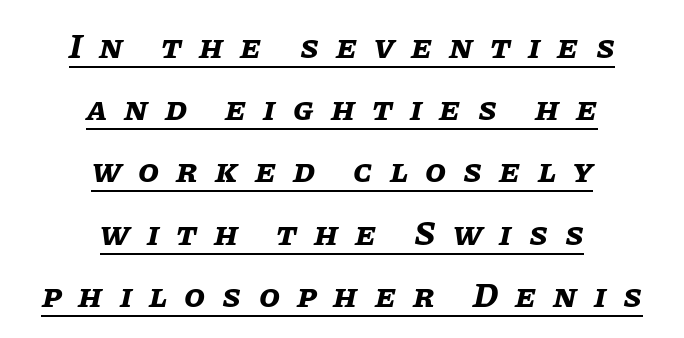
The image shows 34 px bold type, italic (leaning right); set centered, line spacing 1.83x, unusually wide letter spacing (+0.5 em), underlined; low stroke contrast and a large x-height.
